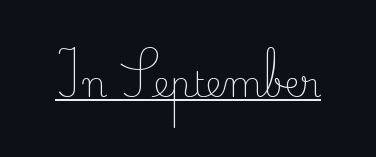
{"serif": "yes", "italic": "no", "bold": "no", "weight": "light", "width": "normal", "stroke_contrast": "low", "x_height": "small", "monospaced": "no", "underline": "yes", "letter_spacing": "normal", "letter_spacing_em": 0.0, "glyph_px": 35}
